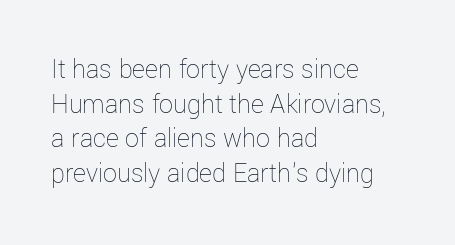
{"italic": "no", "bold": "no", "weight": "thin", "width": "normal", "stroke_contrast": "low", "x_height": "medium", "monospaced": "no", "underline": "no", "align": "left", "line_spacing_ratio": 1.24, "letter_spacing": "normal", "letter_spacing_em": 0.0, "glyph_px": 28}
